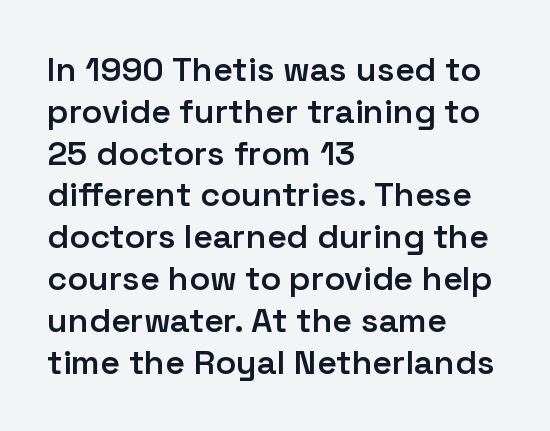
The image shows 34 px semibold sans-serif type, upright; set left-aligned, line spacing 1.23x, normal letter spacing, not underlined; low stroke contrast and a medium x-height.
